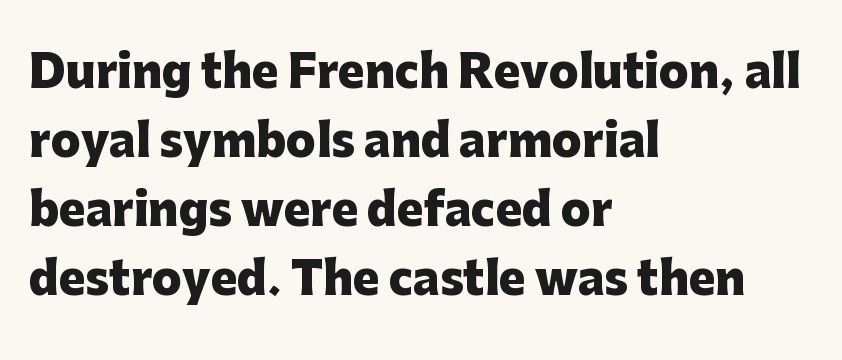
The image shows 44 px heavy sans-serif type, upright; set left-aligned, normal line spacing (1.57x), normal letter spacing, not underlined; low stroke contrast and a medium x-height.
